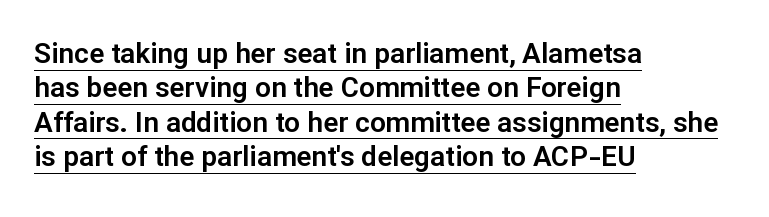
Check where the strokes stop: nothing finishes them off — pure sans. Compared with a centered layout, this one pins lines to the left instead. Default kerning and tracking; the words read as compact shapes. The face used here is proportionally spaced, like ordinary book or web type. This sample carries an underscore along the baseline area. The letters stand straight up with perfectly vertical stems.
